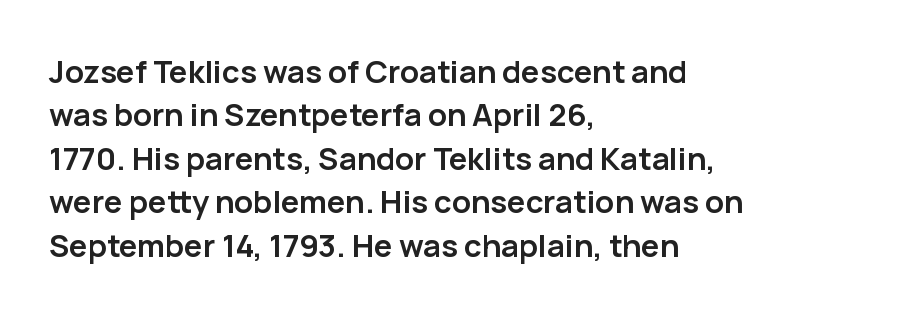
{"serif": "no", "italic": "no", "bold": "yes", "weight": "semibold", "width": "normal", "stroke_contrast": "low", "x_height": "medium", "monospaced": "no", "underline": "no", "align": "left", "line_spacing": "normal", "line_spacing_ratio": 1.4, "letter_spacing": "normal", "letter_spacing_em": 0.0, "glyph_px": 31}
